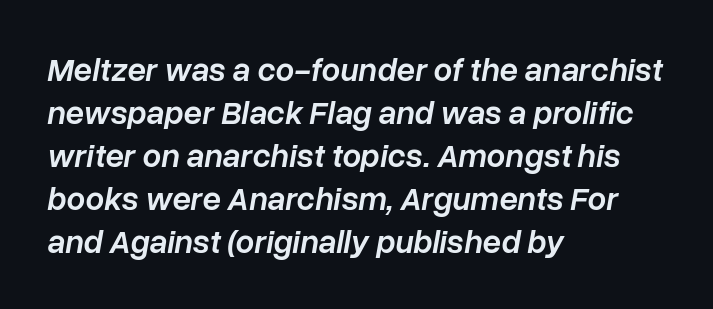
{"italic": "yes", "lean": "right", "slant_degrees": 10, "bold": "semi", "weight": "semibold", "width": "normal", "stroke_contrast": "low", "x_height": "medium", "monospaced": "no", "underline": "no", "align": "left", "line_spacing": "normal", "line_spacing_ratio": 1.3, "letter_spacing": "normal", "letter_spacing_em": 0.0, "glyph_px": 33}
